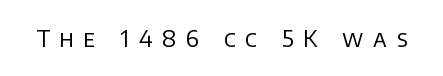
Q: Is the text bold? A: No.
Q: Is the text italic (slanted)? A: No, it is upright.
Q: Is the text underlined? A: No.
Q: Is the spacing between letters normal or unusually wide? A: Unusually wide.
